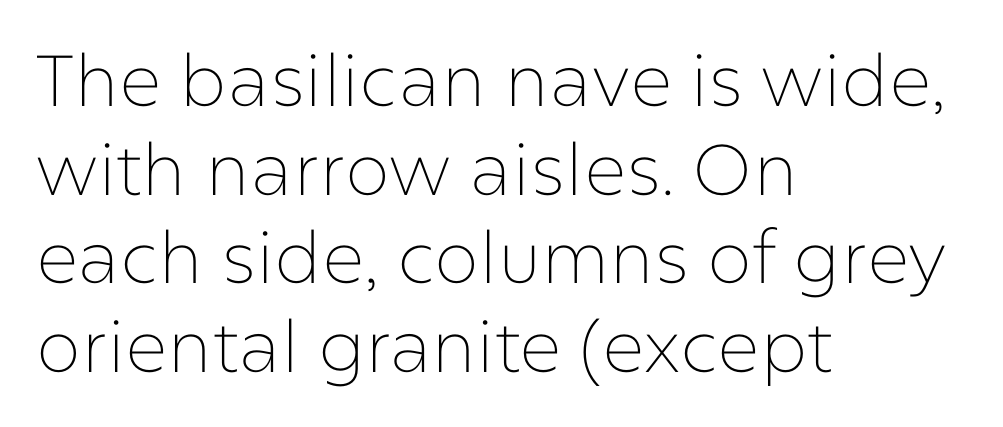
The image shows 72 px thin sans-serif type, upright; set left-aligned, line spacing 1.23x, normal letter spacing, not underlined; low stroke contrast and a medium x-height.
